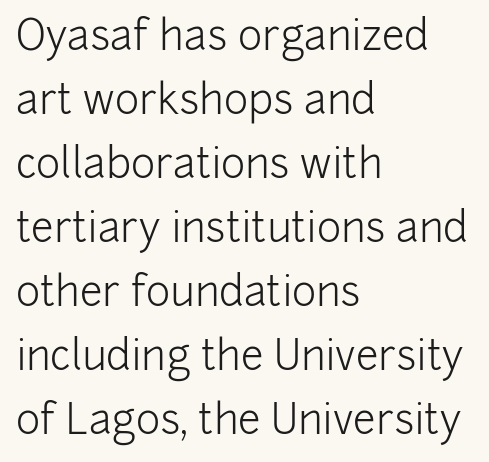
{"serif": "no", "italic": "no", "bold": "no", "weight": "light", "width": "normal", "stroke_contrast": "low", "x_height": "medium", "monospaced": "no", "underline": "no", "align": "left", "line_spacing": "normal", "line_spacing_ratio": 1.56, "letter_spacing": "normal", "letter_spacing_em": 0.0, "glyph_px": 41}
